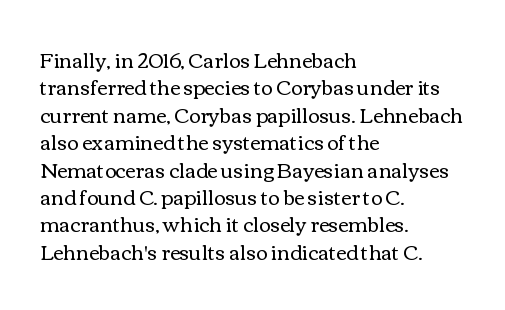
The image shows 20 px text type, upright; set left-aligned, normal line spacing (1.37x), normal letter spacing, not underlined.
